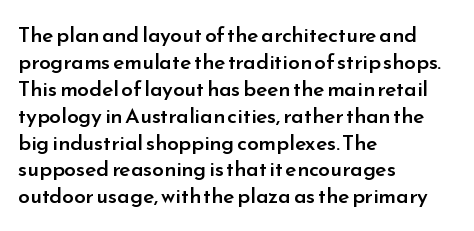
The image shows 21 px text type, upright; set left-aligned, normal line spacing (1.28x), normal letter spacing, not underlined.
